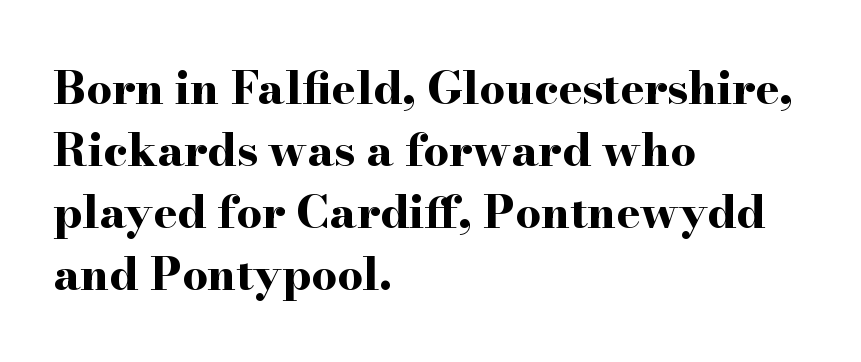
The image shows 45 px bold, wide serif type, upright; set left-aligned, normal line spacing (1.38x), normal letter spacing, not underlined; high stroke contrast and a small x-height.
